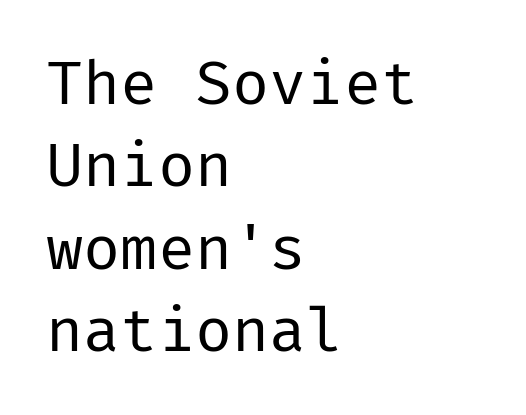
{"serif": "no", "italic": "no", "bold": "no", "weight": "regular", "width": "normal", "stroke_contrast": "low", "x_height": "medium", "underline": "no", "align": "left", "line_spacing": "normal", "line_spacing_ratio": 1.33, "letter_spacing": "normal", "letter_spacing_em": 0.0, "glyph_px": 62}
